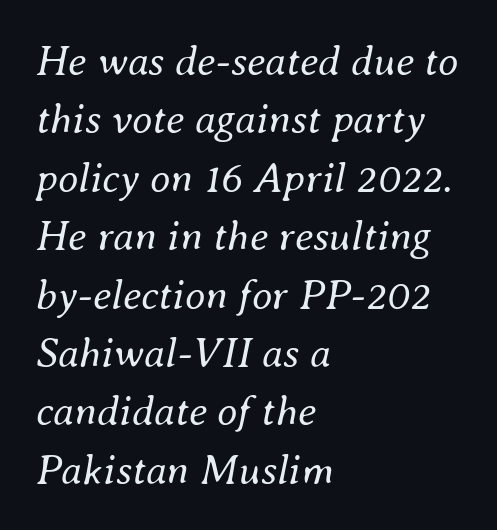
A student would call this left alignment; a typographer would say flush left, rag right. Horizontal bands of white between lines are of average thickness. Rule under the text: the space is simply empty. The letterforms sit at book weight or below.
